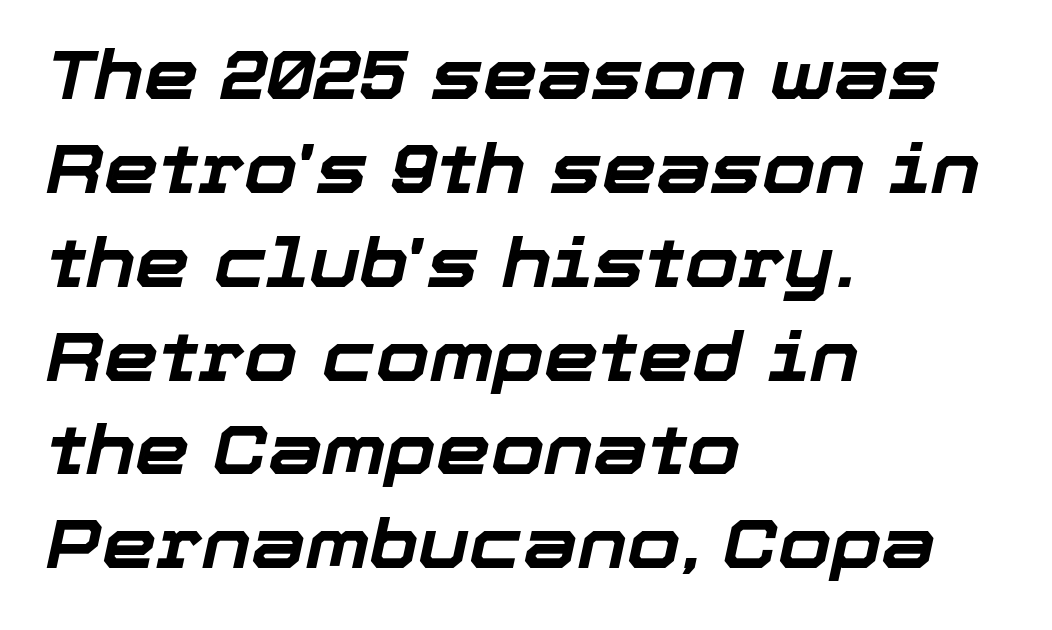
Successive baselines arrive at the customary interval. An italicized treatment has been applied to the whole sample. Honestly, there is no underline to notice here at all. Varying glyph widths throughout — classic text-font behaviour. Is the letter spacing exaggerated? No — it looks like the ordinary default. Stroke thickness is high; the sample reads as a true bold.
